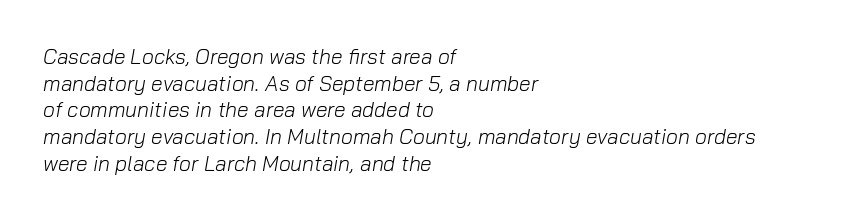
The image shows 21 px text type, italic (leaning right); set left-aligned, normal line spacing (1.27x), normal letter spacing, not underlined.
